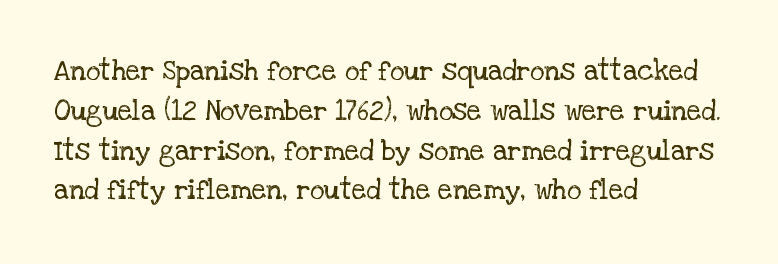
Q: Is the text bold? A: No.
Q: Is the text italic (slanted)? A: No, it is upright.
Q: Is the typeface a serif or a sans-serif typeface? A: Serif.
Q: Is the text underlined? A: No.
Q: How is the paragraph aligned? A: Left-aligned.
Q: Is the spacing between letters normal or unusually wide? A: Normal.
Q: Is the spacing between lines tight, normal or loose? A: Normal.
Q: Width (condensed, normal, or wide)? A: Normal.
Q: Stroke contrast? A: Low.
Q: x-height? A: Large.
Q: Monospaced? A: No.
